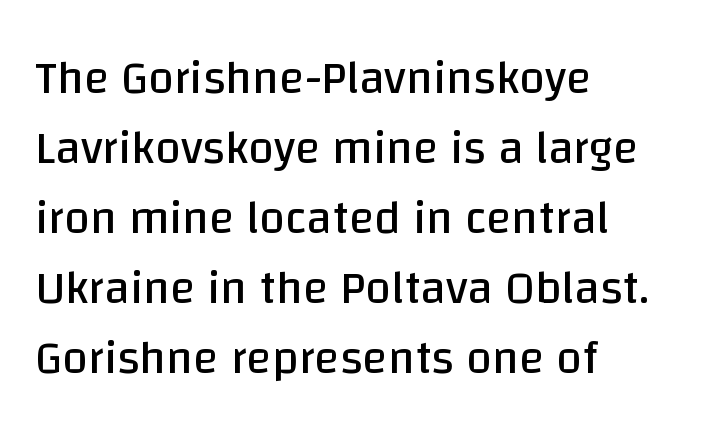
{"serif": "no", "italic": "no", "bold": "no", "weight": "regular", "width": "normal", "stroke_contrast": "low", "x_height": "large", "monospaced": "no", "underline": "no", "align": "left", "line_spacing": "normal", "line_spacing_ratio": 1.49, "letter_spacing": "normal", "letter_spacing_em": 0.0, "glyph_px": 47}
